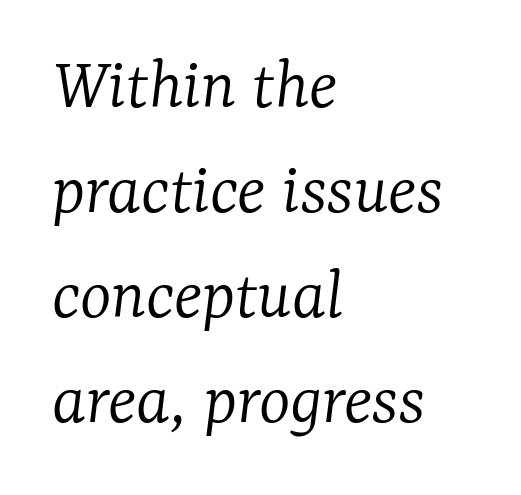
The image shows 75 px light serif type, italic (leaning right); set left-aligned, normal line spacing (1.4x), normal letter spacing, not underlined; low stroke contrast and a medium x-height.
